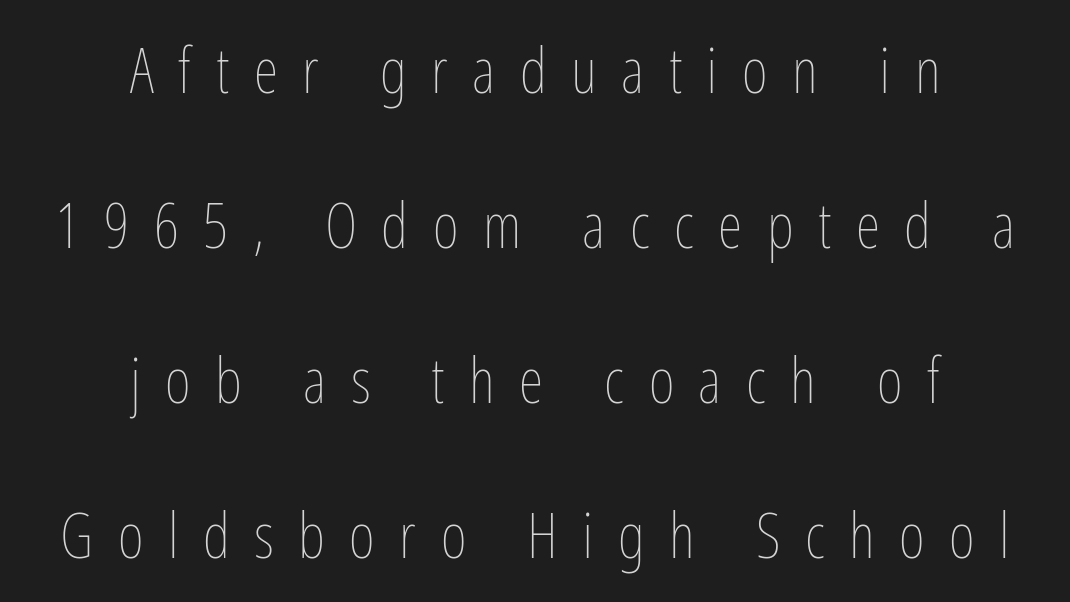
The image shows 63 px thin, condensed type, upright; set centered, loose line spacing (2.46x), unusually wide letter spacing (+0.39 em), not underlined; low stroke contrast and a medium x-height.
